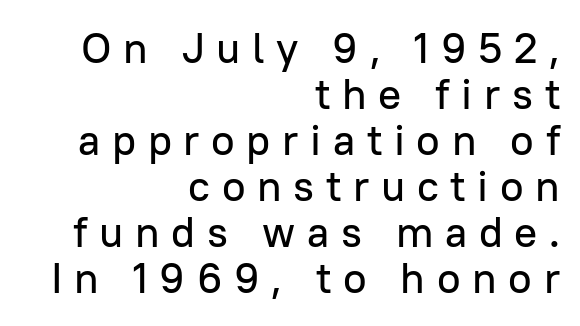
Grotesque or geometric, the face here clearly has no serifs. The type sits square on the baseline with zero lean. Students, note that the glyphs here are deliberately spaced far apart. Descender tails drop into unmarked territory. A typesetter would call this proportional, since set widths differ per character. A typesetter would call this leading minimal, almost set solid.
